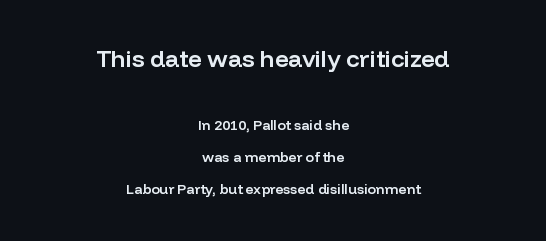
Q: Is the text bold? A: Semi-bold.
Q: Is the text italic (slanted)? A: No, it is upright.
Q: Is the text underlined? A: No.
Q: How is the paragraph aligned? A: Centered.
Q: Is the spacing between letters normal or unusually wide? A: Normal.
Q: Is the spacing between lines tight, normal or loose? A: Loose.
Q: Which block of text is set in a larger size, the first (top) or the second (bottom)? A: The first (top) one.
